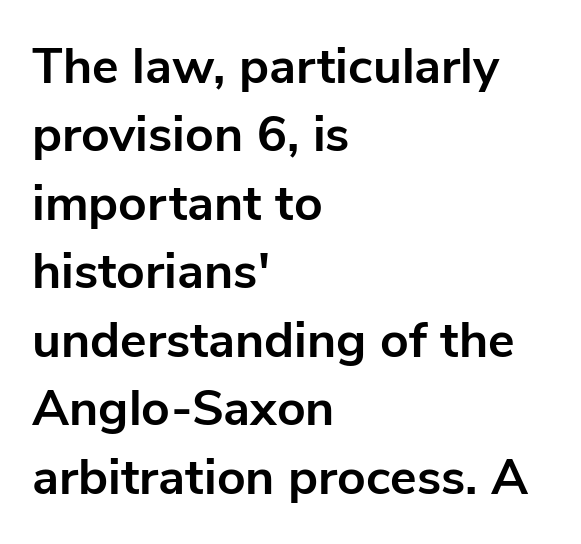
This sample has the flowing, uneven cadence of proportional lettering. The lines are quadded left. Thick stems and heavy bowls — unmistakably bold. Caption: standard tracking, unaltered. Font category for this specimen: sans-serif. Descenders are the only things crossing below the line.
